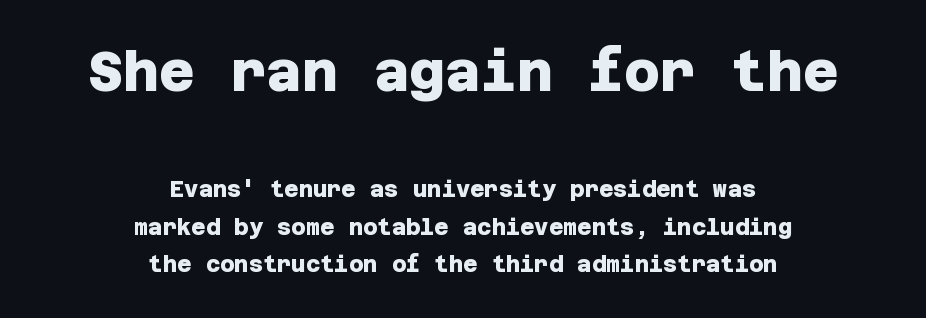
Nobody touched the tracking dial on this one. Which chunk is bigger? The first one — the top block dwarfs the bottom. A student would call this center alignment; a typographer would say set centered. The gap between lines stays unmarked. The rendering uses a bold face; every stroke is thick and dark.
